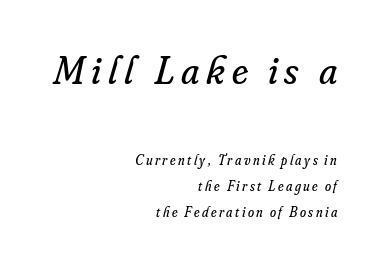
The image shows 40 px regular-weight serif type, italic (leaning right); set right-aligned, line spacing 1.87x, not underlined; the first (top) block is 2.86x larger; low stroke contrast and a small x-height.
